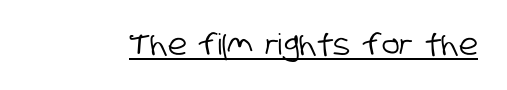
Letterform terminals end flat and unadorned throughout the passage. Emphasis is given by a line drawn under the lettering. You could call the tracking neutral — neither tight nor loose. Looks like regular typesetting: each glyph gets only the width it needs.
